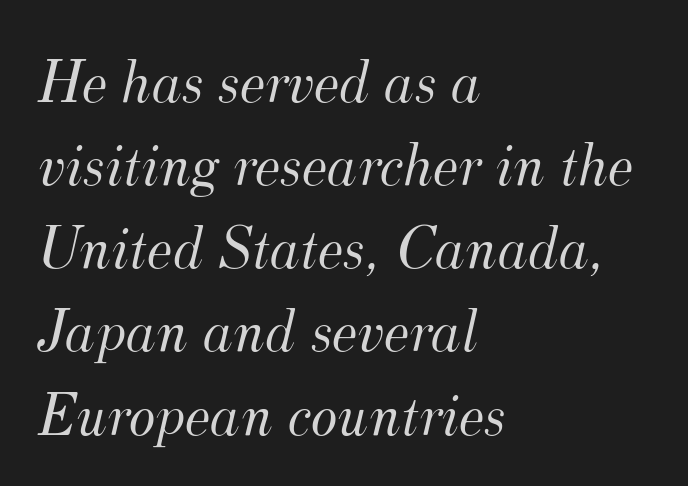
No word sits above an underline. No heavy texture on the line: the type isn't bold. A serif font was chosen for this passage. Notice how the stems are inclined rather than vertical — that's the hallmark of italics. Line beginnings align vertically; line endings do not. In terms of leading, this rendering sits right in the middle.
